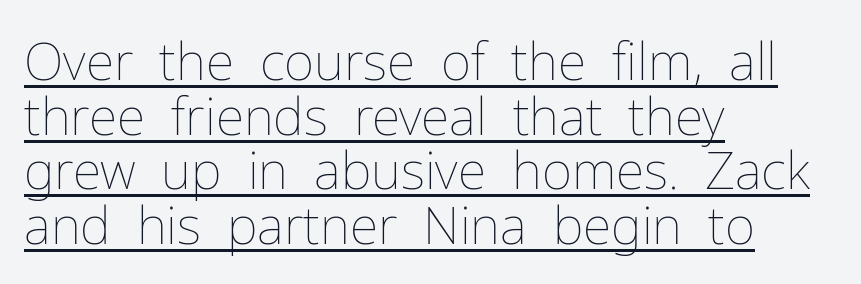
Horizontally, the lines are justified to the leading edge only. The passage shown is typed in a proportional face where columns would drift. Glyph-to-glyph distance matches everyday printed text. This sample carries an underscore along the baseline area. Whoever set this chose condensed vertical rhythm over breathing room.
